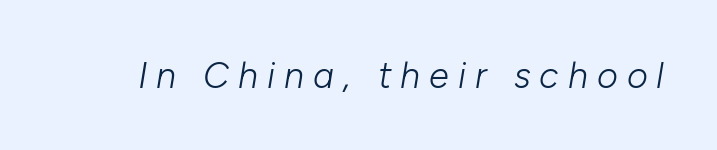
You can tell it's italic because the verticals aren't actually vertical. No letter is thick-stroked: the sample isn't bold. Honestly, there is no underline to notice here at all. Display-style spreading of the glyphs; the letterfit is very open. The passage shown is typed in a proportional face where columns would drift.
